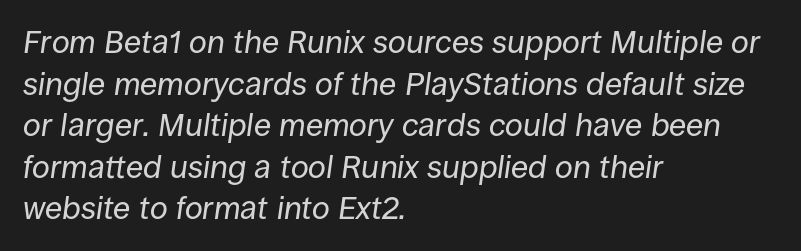
{"italic": "yes", "lean": "right", "slant_degrees": 8, "bold": "no", "weight": "regular", "width": "normal", "stroke_contrast": "low", "x_height": "large", "monospaced": "no", "underline": "no", "align": "left", "line_spacing": "normal", "line_spacing_ratio": 1.3, "letter_spacing": "normal", "letter_spacing_em": 0.0, "glyph_px": 32}
